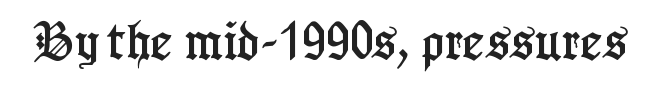
{"serif": "yes", "italic": "no", "width": "condensed", "stroke_contrast": "low", "x_height": "medium", "monospaced": "no", "underline": "no", "letter_spacing": "normal", "letter_spacing_em": 0.0, "glyph_px": 42}
